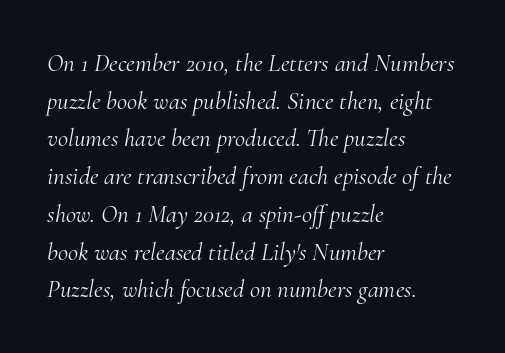
These glyphs show unthickened strokes, regular width or finer. Unmarked baselines from the first word to the last. Does the lettering tilt? It does — this is italic. The typesetter chose a ragged-right arrangement here.
